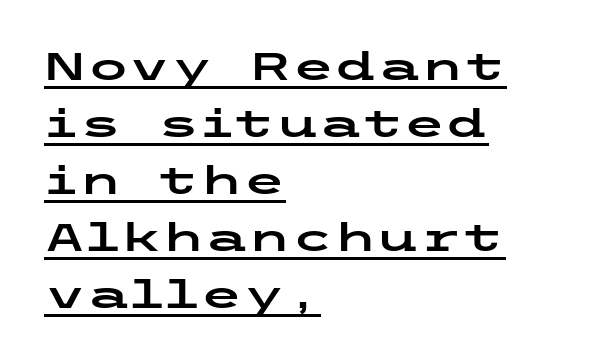
Q: Is the text italic (slanted)? A: No, it is upright.
Q: Is the typeface a serif or a sans-serif typeface? A: Sans-serif.
Q: Is the text underlined? A: Yes.
Q: How is the paragraph aligned? A: Left-aligned.
Q: Is the spacing between letters normal or unusually wide? A: Normal.
Q: Is the spacing between lines tight, normal or loose? A: Normal.
Q: Width (condensed, normal, or wide)? A: Wide.
Q: Stroke contrast? A: Low.
Q: x-height? A: Medium.
